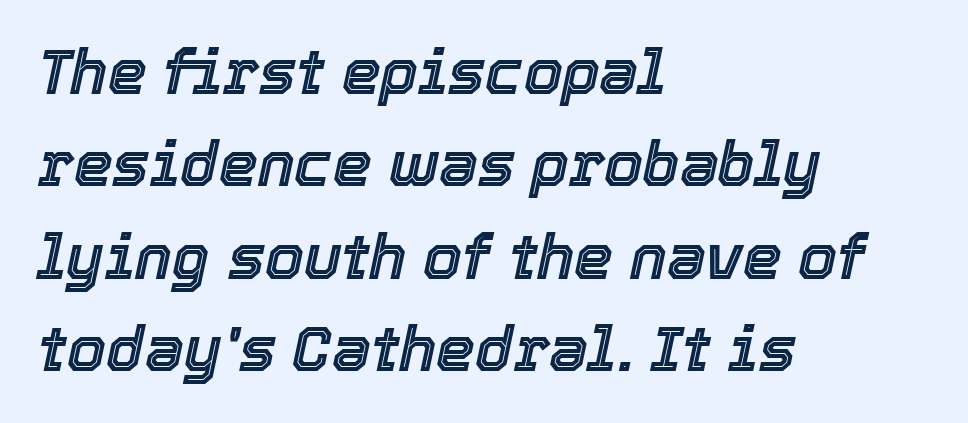
{"italic": "yes", "lean": "right", "slant_degrees": 12, "width": "normal", "x_height": "medium", "monospaced": "no", "underline": "no", "align": "left", "line_spacing": "normal", "line_spacing_ratio": 1.49, "letter_spacing": "normal", "letter_spacing_em": 0.0, "glyph_px": 62}
